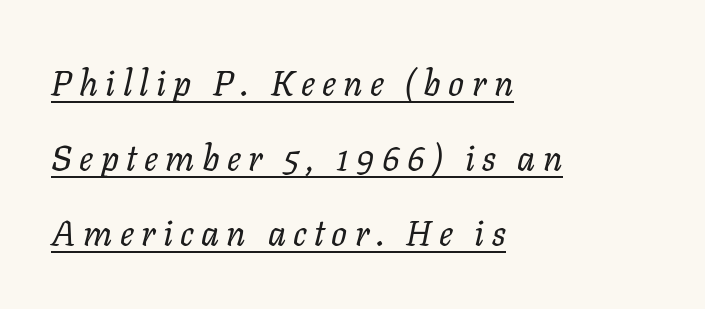
The image shows 35 px regular-weight type, italic (leaning right); set left-aligned, loose line spacing (2.15x), unusually wide letter spacing (+0.21 em), underlined; low stroke contrast and a medium x-height.
